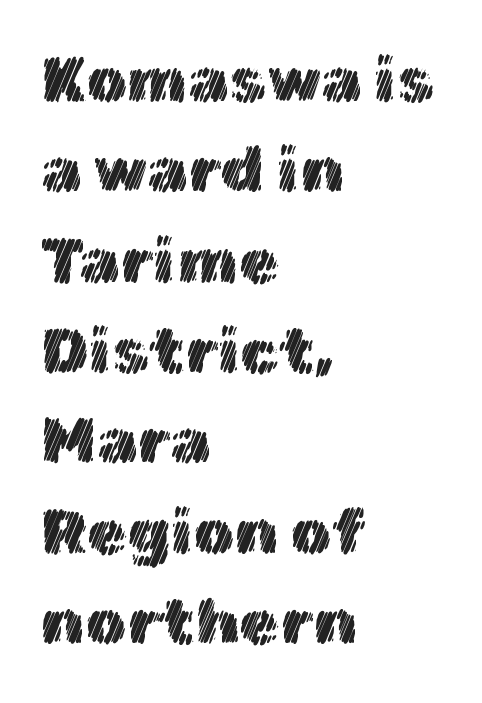
{"italic": "no", "width": "normal", "x_height": "medium", "monospaced": "no", "underline": "no", "align": "left", "line_spacing": "normal", "line_spacing_ratio": 1.39, "letter_spacing": "normal", "letter_spacing_em": 0.0, "glyph_px": 65}
